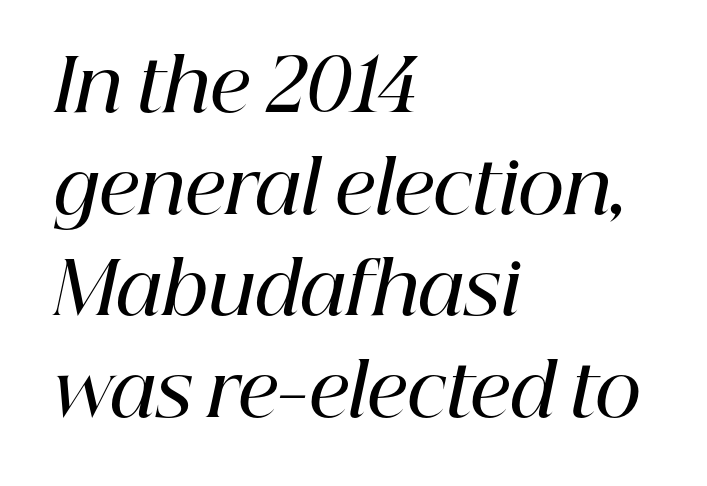
{"serif": "yes", "italic": "yes", "lean": "right", "slant_degrees": 12, "bold": "semi", "weight": "semibold", "width": "normal", "stroke_contrast": "high", "x_height": "medium", "monospaced": "no", "underline": "no", "align": "left", "line_spacing": "normal", "line_spacing_ratio": 1.41, "letter_spacing": "normal", "letter_spacing_em": 0.0, "glyph_px": 72}
